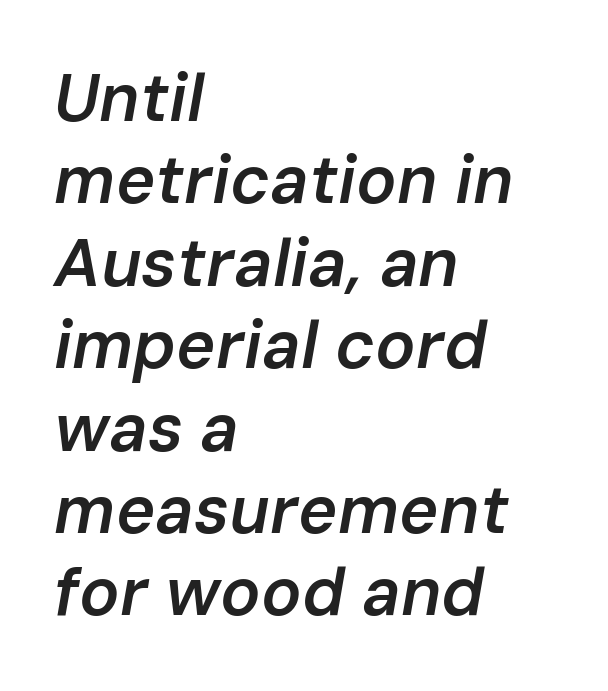
Horizontally, the lines are justified to the leading edge only. Tall strokes in this sample are angled rather than plumb. The letters advance in unequal steps, a hallmark of proportional type. As a designer I'd log this as weight 600, semibold. The passage shown has conventional tracking throughout. Rule under the text: the space is simply empty.
